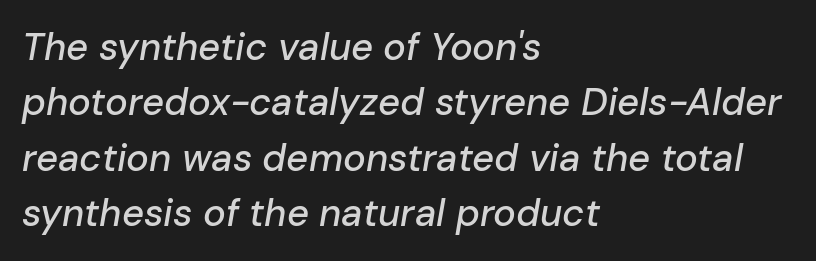
Q: Is the text italic (slanted)? A: Yes, it leans right by about 10 degrees.
Q: Is the text underlined? A: No.
Q: How is the paragraph aligned? A: Left-aligned.
Q: Is the spacing between letters normal or unusually wide? A: Normal.
Q: Is the spacing between lines tight, normal or loose? A: Normal.
Q: Width (condensed, normal, or wide)? A: Normal.
Q: Stroke contrast? A: Low.
Q: x-height? A: Medium.
Q: Monospaced? A: No.
